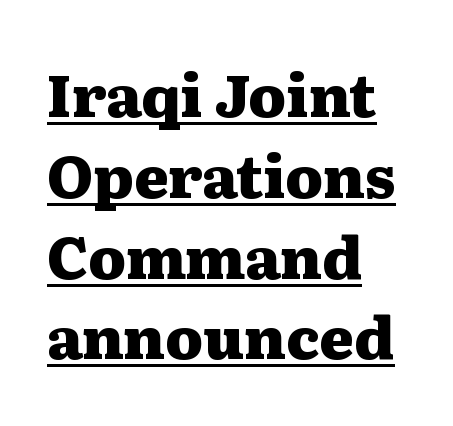
Q: Is the text bold? A: Yes.
Q: Is the text italic (slanted)? A: No, it is upright.
Q: Is the typeface a serif or a sans-serif typeface? A: Serif.
Q: Is the text underlined? A: Yes.
Q: How is the paragraph aligned? A: Left-aligned.
Q: Is the spacing between letters normal or unusually wide? A: Normal.
Q: Is the spacing between lines tight, normal or loose? A: Normal.
Q: Width (condensed, normal, or wide)? A: Wide.
Q: Stroke contrast? A: Medium.
Q: x-height? A: Medium.
Q: Monospaced? A: No.
